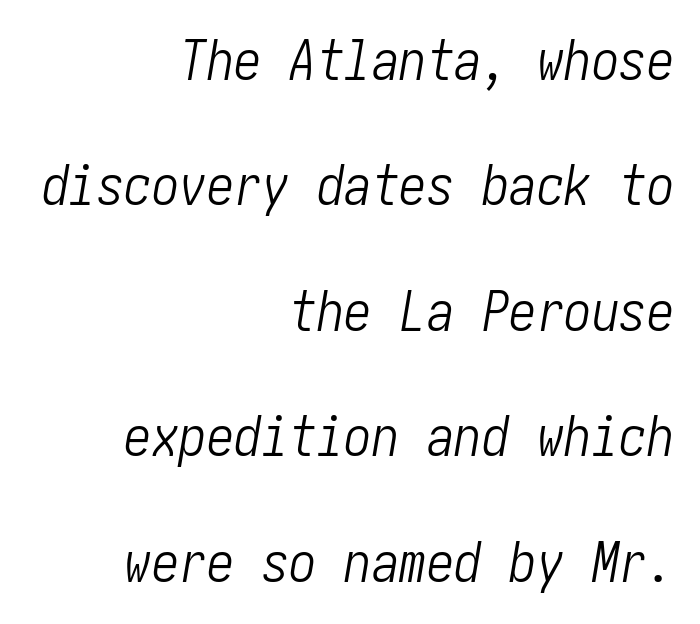
Bare-footed words on every line. The lines are spread far apart with generous leading. Is the block centered? No — it sits flush against the right margin. The face used here is rendered with its standard letterfit. Italic: yes, the glyphs are oblique.
